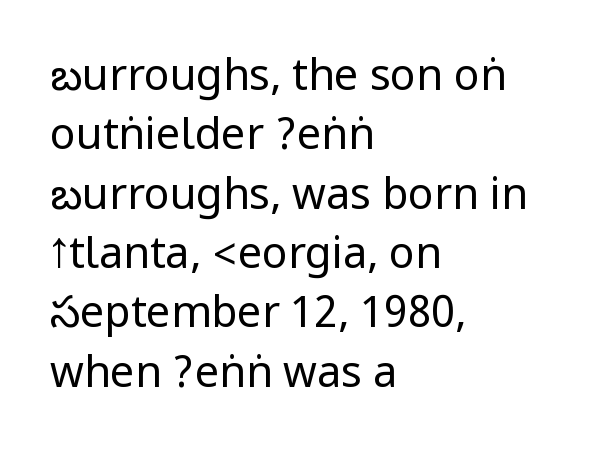
Letters have the restrained weight of plain body copy at most. The lines sit at an ordinary, default distance from one another. Bare-footed words on every line. This is sans-serif lettering, the kind often seen on screens and signage.
